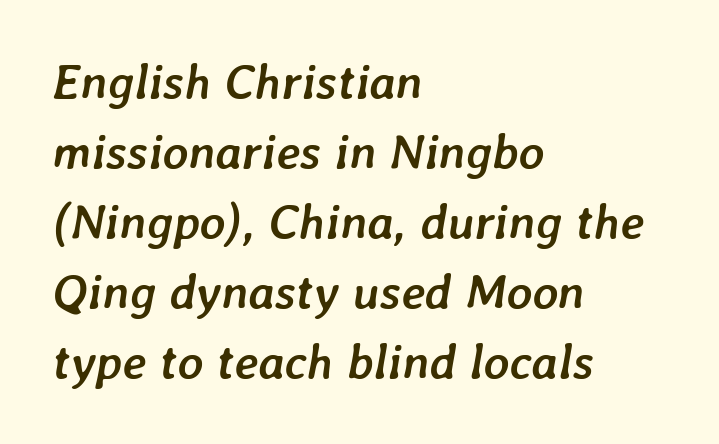
The image shows 49 px semibold type, italic (leaning right); set left-aligned, normal line spacing (1.43x), normal letter spacing, not underlined; low stroke contrast and a medium x-height.
